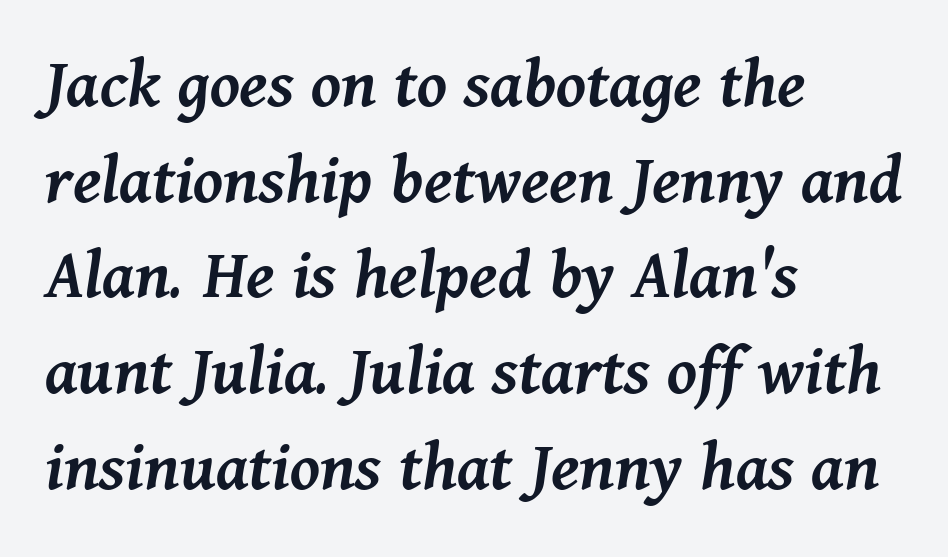
{"italic": "yes", "lean": "right", "slant_degrees": 11, "bold": "semi", "weight": "semibold", "width": "normal", "stroke_contrast": "medium", "x_height": "medium", "monospaced": "no", "underline": "no", "align": "left", "line_spacing": "normal", "line_spacing_ratio": 1.31, "letter_spacing": "normal", "letter_spacing_em": 0.0, "glyph_px": 73}
